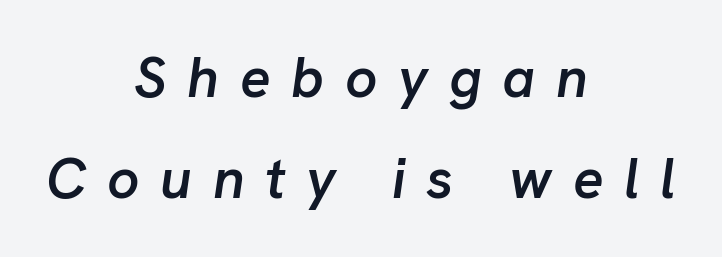
The image shows 57 px semibold type, italic (leaning right); set centered, line spacing 1.78x, unusually wide letter spacing (+0.36 em), not underlined; low stroke contrast and a medium x-height.
